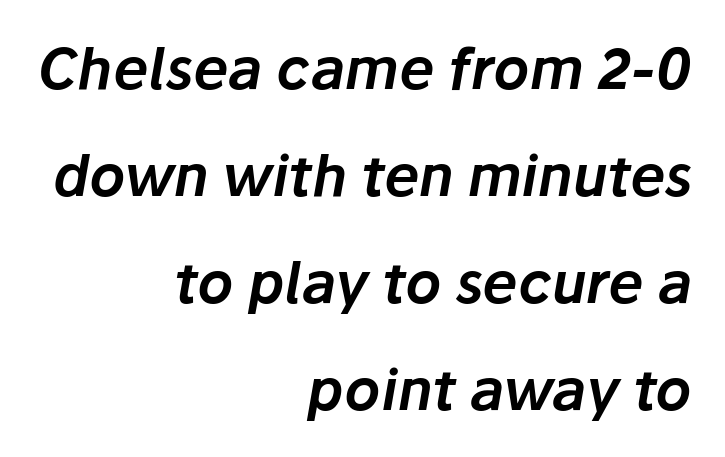
The image shows 56 px text type, italic (leaning right); set right-aligned, loose line spacing (1.91x), normal letter spacing, not underlined; low stroke contrast and a medium x-height.
